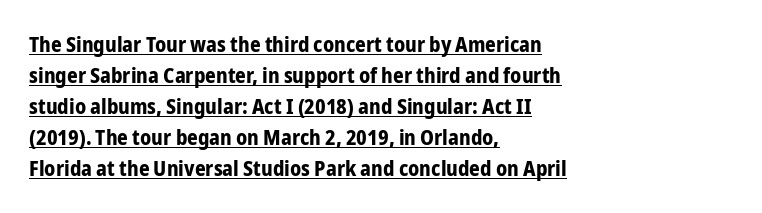
The image shows 21 px bold type, upright; set left-aligned, normal line spacing (1.48x), normal letter spacing, underlined.
